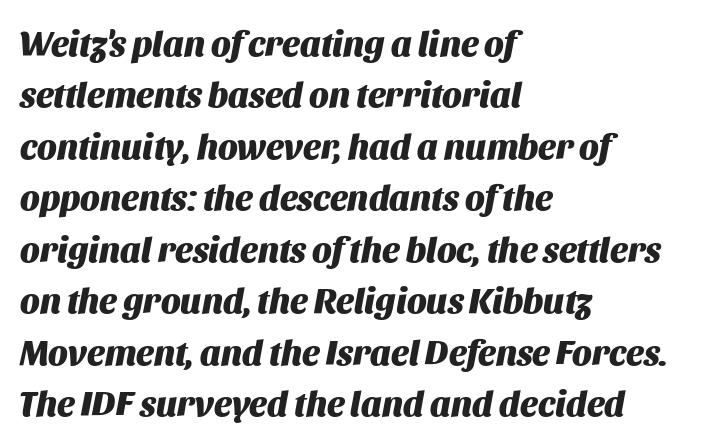
Q: Is the text bold? A: Yes.
Q: Is the text italic (slanted)? A: Yes, it leans right by about 11 degrees.
Q: Is the text underlined? A: No.
Q: How is the paragraph aligned? A: Left-aligned.
Q: Is the spacing between letters normal or unusually wide? A: Normal.
Q: Is the spacing between lines tight, normal or loose? A: Normal.
Q: Width (condensed, normal, or wide)? A: Normal.
Q: Stroke contrast? A: Medium.
Q: x-height? A: Large.
Q: Monospaced? A: No.
